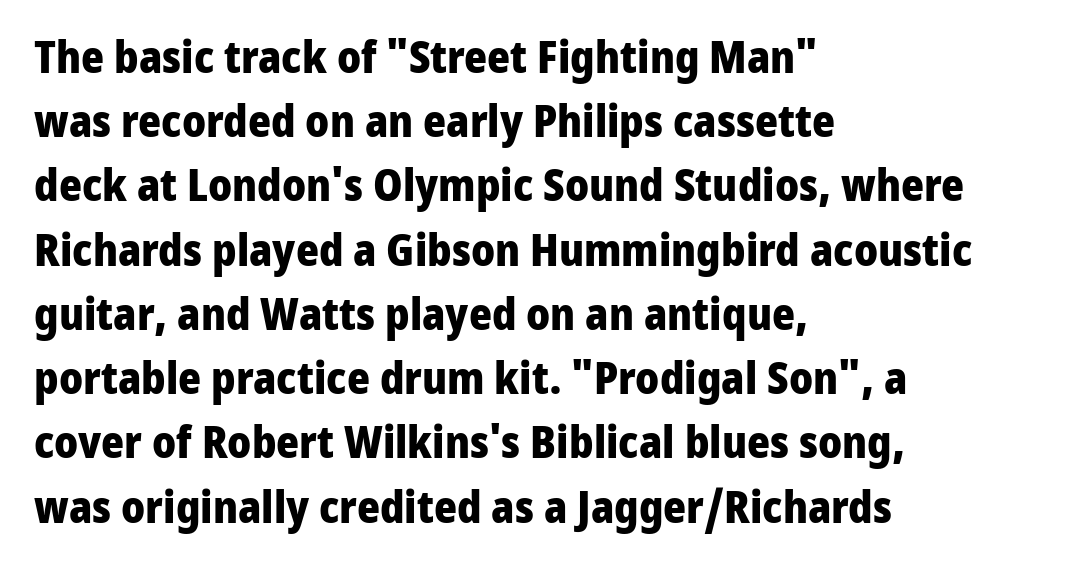
One-word summary of the alignment: left. Chunky letters — that's bold for sure. The lettering stays uniformly vertical, giving the passage a roman look. The face used here is proportionally spaced, like ordinary book or web type. Regarding leading, the lines here are spaced in the standard way.
